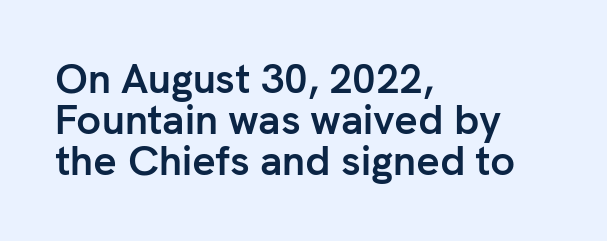
{"serif": "no", "italic": "no", "bold": "yes", "weight": "semibold", "width": "normal", "stroke_contrast": "low", "x_height": "medium", "monospaced": "no", "underline": "no", "align": "left", "line_spacing": "tight", "line_spacing_ratio": 1.0, "letter_spacing": "normal", "letter_spacing_em": 0.0, "glyph_px": 41}
